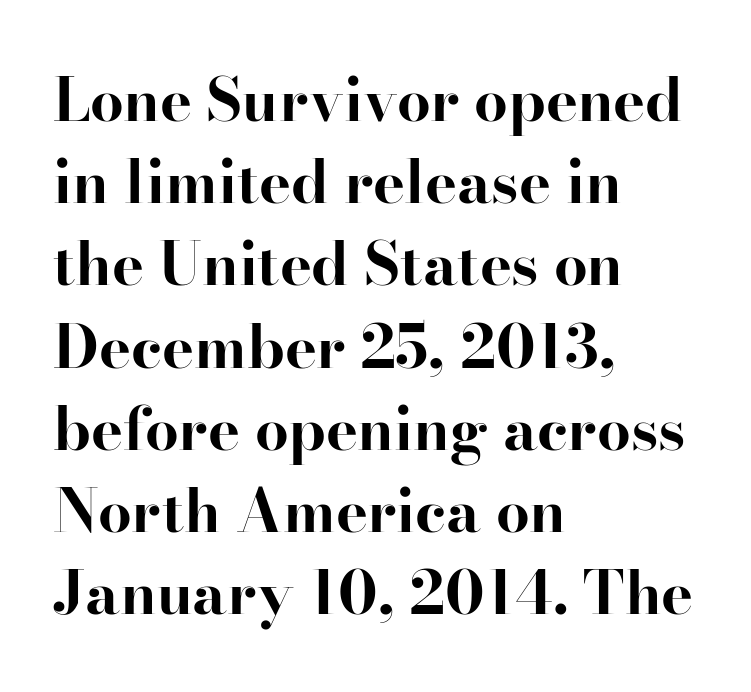
Words appear dense and cohesive because spacing is normal. If you drew a ruler down the left edge, every line would touch it. When letters stand straight like this, we call the style roman or upright. In terms of leading, this rendering sits right in the middle.
